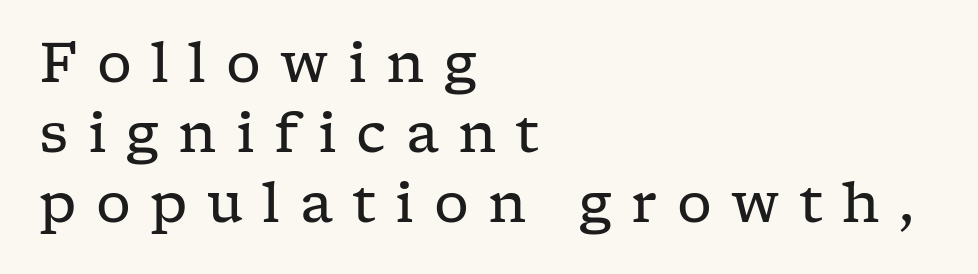
The designer went with a serif here, giving each stem small feet. Note the varied advance widths — an 'i' is clearly narrower than an 'm'. Heft: none added — not bold. Display-style spreading of the glyphs; the letterfit is very open. Caption: multi-line text, flush left, ragged right.
